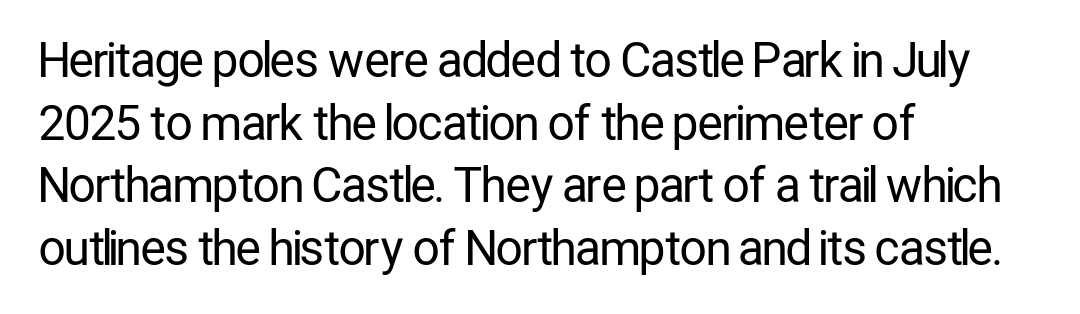
Ordinary non-slanted type is in use. The gaps between neighbouring characters are ordinary and unremarkable. The block of text has a typical density, with ordinary space between rows. Each letter keeps its own natural width here, so spacing adapts to shape.
